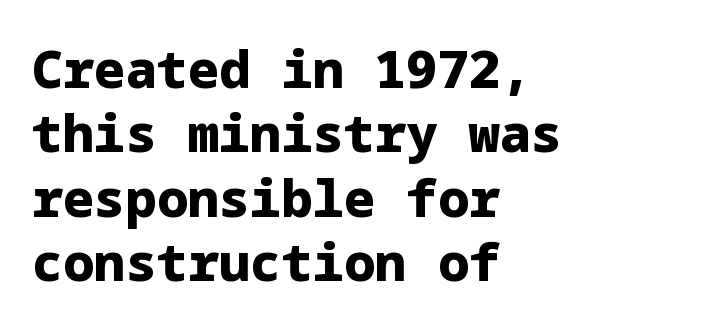
Descenders hang freely into open space. Students, this is bold: see how much ink each stroke carries. Ordinary non-slanted type is in use. Spacing between characters is what you'd get straight out of the box. Every row of glyphs begins at an identical x-position on the left.
